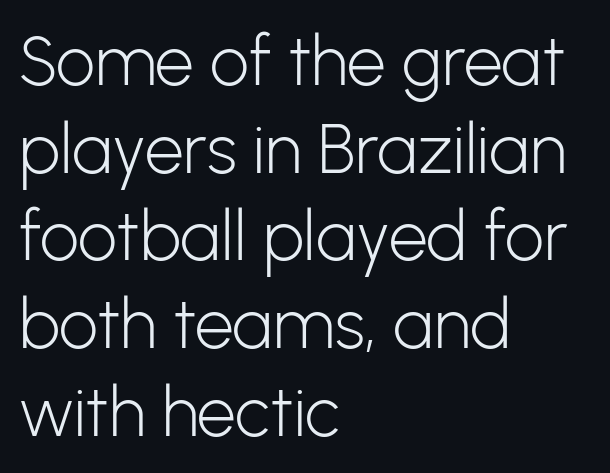
The type is set solid horizontally, with unmodified tracking. Ordinary non-slanted type is in use. The cut favours lightness, reaching ordinary text weight at its darkest. One glance says typical: line gaps are just what's usual. Does the copy run flush right? No — it runs flush left. Letters rest on an invisible, unmarked baseline.
